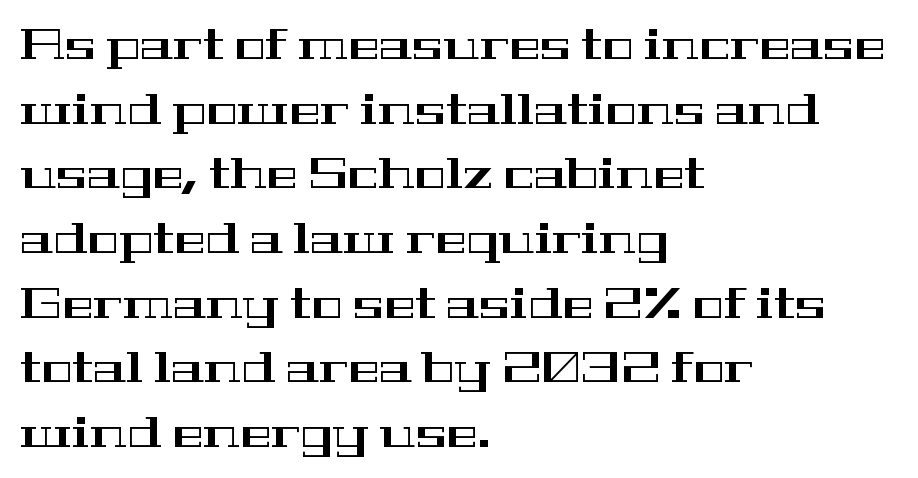
The image shows 42 px wide serif type, upright; set left-aligned, normal line spacing (1.54x), normal letter spacing, not underlined; high stroke contrast and a medium x-height.
